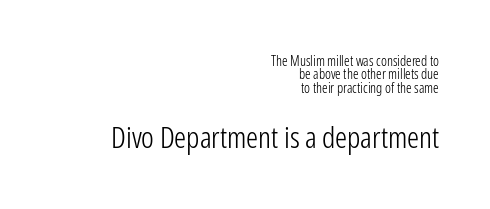
Q: Is the text bold? A: No.
Q: Is the text italic (slanted)? A: No, it is upright.
Q: Is the typeface a serif or a sans-serif typeface? A: Sans-serif.
Q: Is the text underlined? A: No.
Q: How is the paragraph aligned? A: Right-aligned.
Q: Is the spacing between letters normal or unusually wide? A: Normal.
Q: Is the spacing between lines tight, normal or loose? A: Tight.
Q: Which block of text is set in a larger size, the first (top) or the second (bottom)? A: The second (bottom) one.
Q: Width (condensed, normal, or wide)? A: Condensed.
Q: Stroke contrast? A: Low.
Q: x-height? A: Medium.
Q: Monospaced? A: No.
